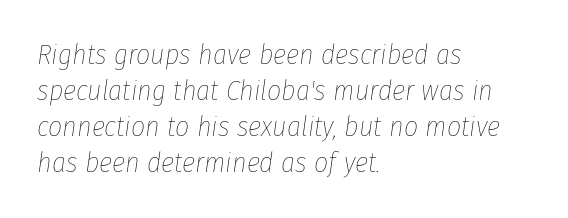
Q: Is the text bold? A: No.
Q: Is the text italic (slanted)? A: Yes, it leans right by about 8 degrees.
Q: Is the text underlined? A: No.
Q: How is the paragraph aligned? A: Left-aligned.
Q: Is the spacing between letters normal or unusually wide? A: Normal.
Q: Is the spacing between lines tight, normal or loose? A: Normal.
Q: Width (condensed, normal, or wide)? A: Condensed.
Q: Stroke contrast? A: Low.
Q: x-height? A: Medium.
Q: Monospaced? A: No.
